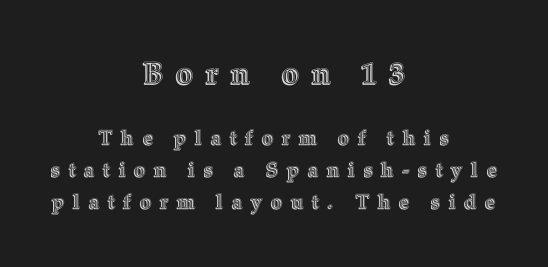
Q: Is the text italic (slanted)? A: No, it is upright.
Q: Is the text underlined? A: No.
Q: How is the paragraph aligned? A: Centered.
Q: Is the spacing between letters normal or unusually wide? A: Unusually wide.
Q: Is the spacing between lines tight, normal or loose? A: Normal.
Q: Which block of text is set in a larger size, the first (top) or the second (bottom)? A: The first (top) one.
Q: Width (condensed, normal, or wide)? A: Normal.
Q: x-height? A: Medium.
Q: Monospaced? A: No.
